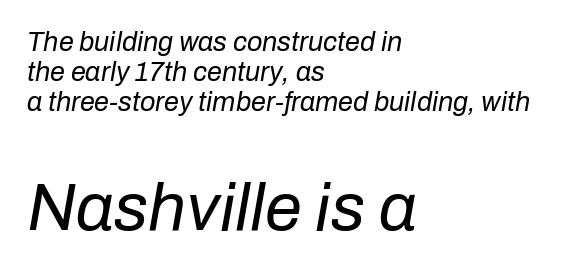
Q: Is the text bold? A: No.
Q: Is the text italic (slanted)? A: Yes, it leans right by about 10 degrees.
Q: Is the text underlined? A: No.
Q: How is the paragraph aligned? A: Left-aligned.
Q: Is the spacing between letters normal or unusually wide? A: Normal.
Q: Is the spacing between lines tight, normal or loose? A: Tight.
Q: Which block of text is set in a larger size, the first (top) or the second (bottom)? A: The second (bottom) one.
Q: Width (condensed, normal, or wide)? A: Normal.
Q: Stroke contrast? A: Low.
Q: x-height? A: Medium.
Q: Monospaced? A: No.
